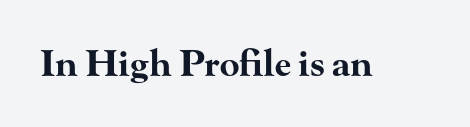
On the weight axis this lands at bold, roughly 700. You could call the tracking neutral — neither tight nor loose. Serif or sans? Serif — the stroke terminals have little feet. Spacing verdict: proportional, widths tailored to each character.
